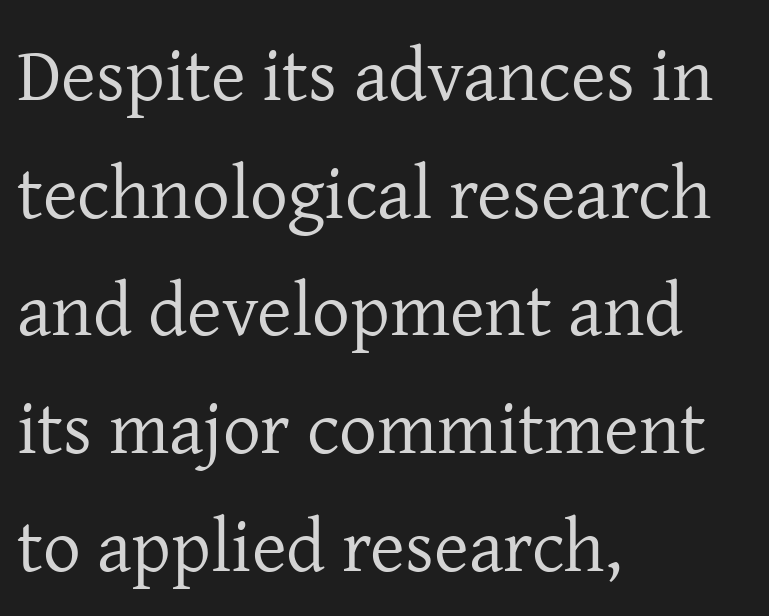
Q: Is the text bold? A: No.
Q: Is the text italic (slanted)? A: No, it is upright.
Q: Is the typeface a serif or a sans-serif typeface? A: Serif.
Q: Is the text underlined? A: No.
Q: How is the paragraph aligned? A: Left-aligned.
Q: Is the spacing between letters normal or unusually wide? A: Normal.
Q: Is the spacing between lines tight, normal or loose? A: Normal.
Q: Width (condensed, normal, or wide)? A: Normal.
Q: Stroke contrast? A: Low.
Q: x-height? A: Medium.
Q: Monospaced? A: No.
